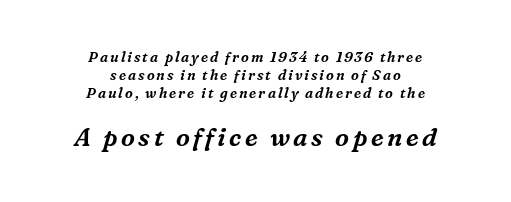
You get the small type first, then a jump to larger type. The font's italic variant was chosen for this text. Short and long lines alike share a common midpoint. Students, observe: this is what conventionally led text looks like.
